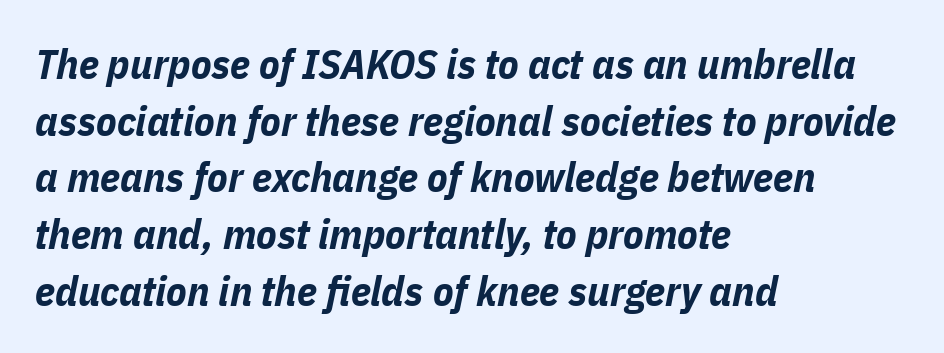
{"italic": "yes", "lean": "right", "slant_degrees": 11, "bold": "yes", "weight": "bold", "width": "condensed", "stroke_contrast": "low", "x_height": "medium", "monospaced": "no", "underline": "no", "align": "left", "line_spacing": "normal", "line_spacing_ratio": 1.35, "letter_spacing": "normal", "letter_spacing_em": 0.0, "glyph_px": 42}
